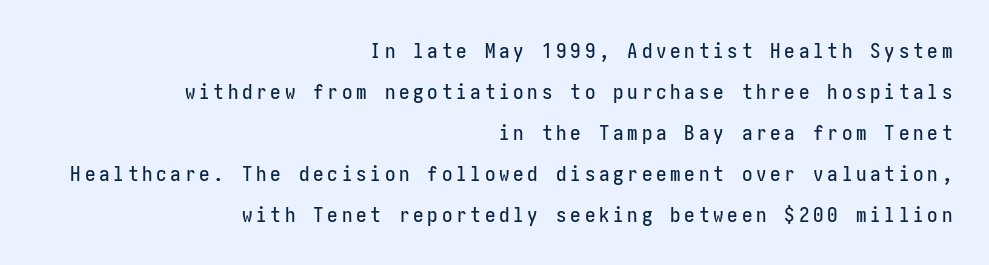
Layout note: lines flush right. Rule under the text: the space is simply empty. Rows of type keep a wide berth in the vertical direction. A roman cut, with each character standing at attention.
